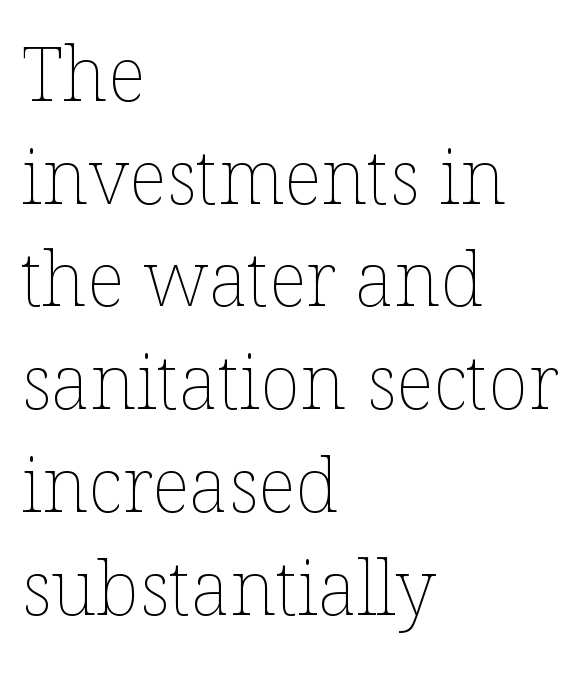
{"italic": "no", "bold": "no", "weight": "thin", "width": "normal", "stroke_contrast": "low", "x_height": "medium", "monospaced": "no", "underline": "no", "align": "left", "line_spacing": "normal", "line_spacing_ratio": 1.37, "letter_spacing": "normal", "letter_spacing_em": 0.0, "glyph_px": 75}
